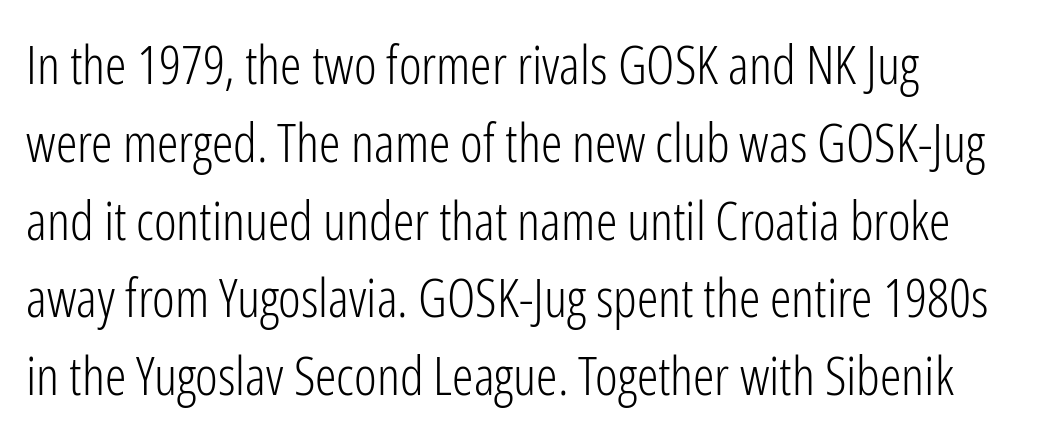
Look at the tracking — it's just the regular setting, nothing added. The passage shown is typeset with a sans-serif family. Casual observation: everything's shoved over to the left. Varying glyph widths throughout — classic text-font behaviour. Is there any slant? The stems are plumb.
